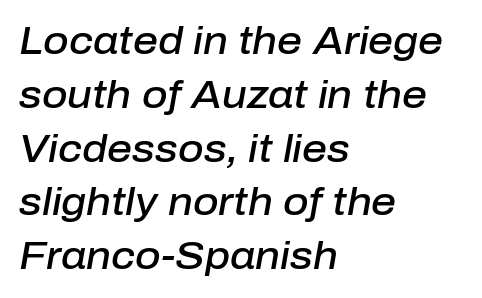
Q: Is the text bold? A: Semi-bold.
Q: Is the text italic (slanted)? A: Yes, it leans right by about 10 degrees.
Q: Is the text underlined? A: No.
Q: How is the paragraph aligned? A: Left-aligned.
Q: Is the spacing between letters normal or unusually wide? A: Normal.
Q: Is the spacing between lines tight, normal or loose? A: Normal.
Q: Width (condensed, normal, or wide)? A: Normal.
Q: Stroke contrast? A: Low.
Q: x-height? A: Medium.
Q: Monospaced? A: No.
